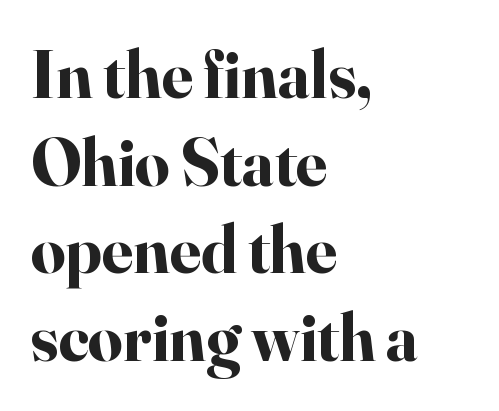
{"serif": "yes", "italic": "no", "bold": "yes", "weight": "bold", "width": "normal", "stroke_contrast": "high", "x_height": "small", "monospaced": "no", "underline": "no", "align": "left", "line_spacing": "normal", "line_spacing_ratio": 1.29, "letter_spacing": "normal", "letter_spacing_em": 0.0, "glyph_px": 68}
